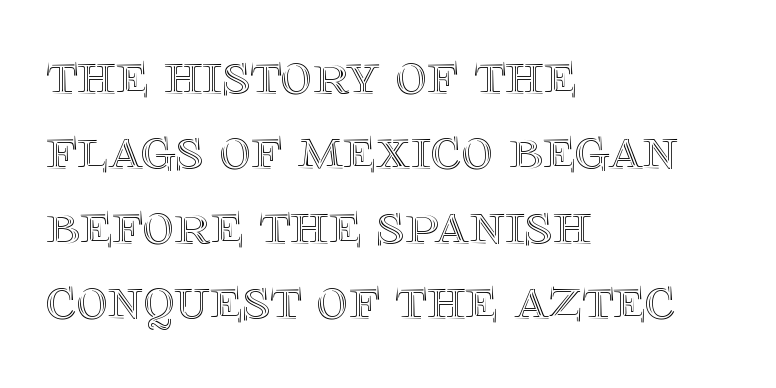
{"italic": "no", "width": "normal", "x_height": "large", "monospaced": "no", "underline": "no", "align": "left", "line_spacing_ratio": 1.23, "letter_spacing": "normal", "letter_spacing_em": 0.0, "glyph_px": 61}
